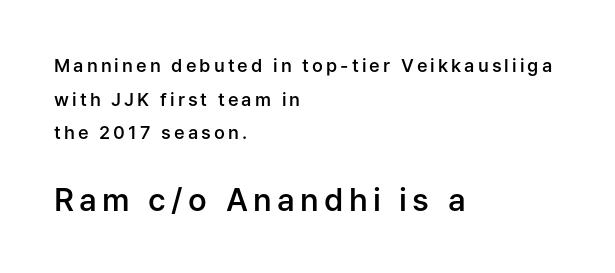
The image shows 31 px semibold sans-serif type, upright; set left-aligned, line spacing 1.87x, not underlined; the second (bottom) block is 1.72x larger; low stroke contrast and a medium x-height.
